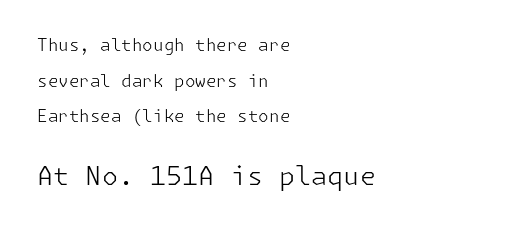
Q: Is the text bold? A: No.
Q: Is the text italic (slanted)? A: No, it is upright.
Q: Is the text underlined? A: No.
Q: How is the paragraph aligned? A: Left-aligned.
Q: Is the spacing between letters normal or unusually wide? A: Normal.
Q: Is the spacing between lines tight, normal or loose? A: Loose.
Q: Which block of text is set in a larger size, the first (top) or the second (bottom)? A: The second (bottom) one.
